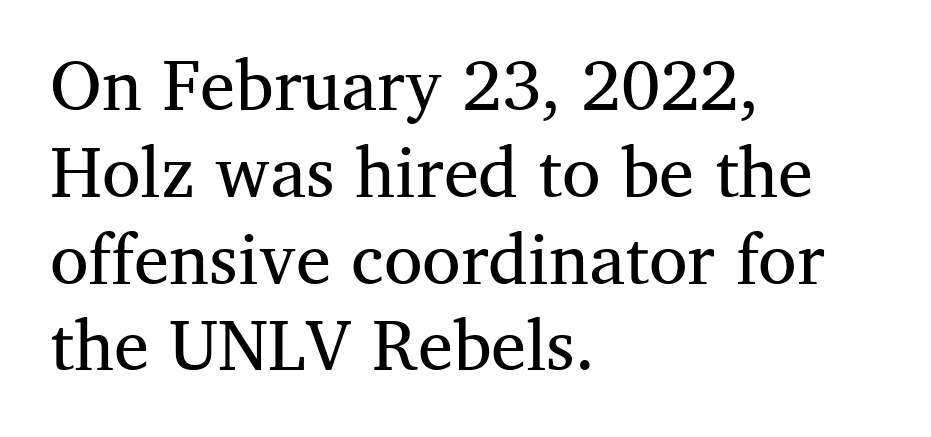
{"serif": "yes", "italic": "no", "bold": "no", "weight": "regular", "width": "normal", "stroke_contrast": "medium", "x_height": "medium", "monospaced": "no", "underline": "no", "align": "left", "line_spacing_ratio": 1.24, "letter_spacing": "normal", "letter_spacing_em": 0.0, "glyph_px": 70}
